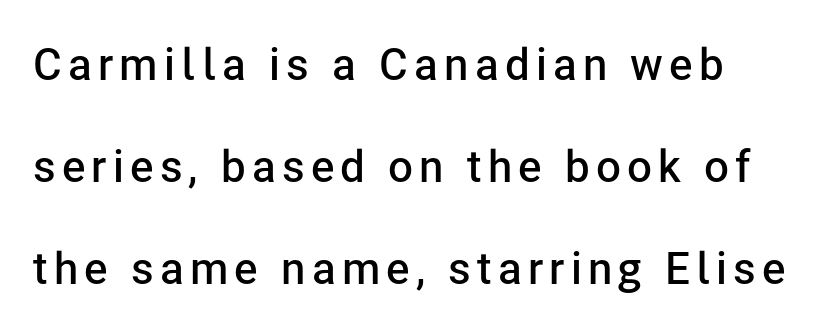
{"serif": "no", "italic": "no", "bold": "semi", "weight": "semibold", "width": "normal", "stroke_contrast": "low", "x_height": "medium", "monospaced": "no", "underline": "no", "line_spacing": "loose", "line_spacing_ratio": 2.32, "glyph_px": 44}
